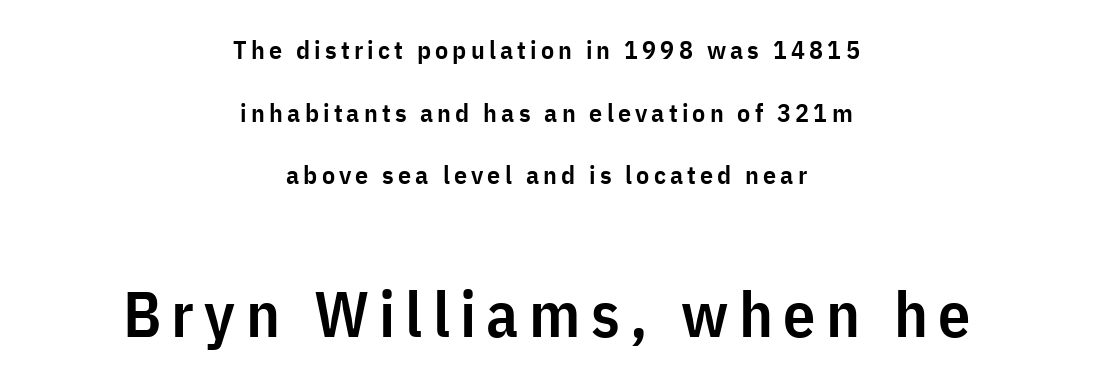
The image shows 64 px semibold, condensed sans-serif type, upright; set centered, loose line spacing (2.41x), not underlined; the second (bottom) block is 2.46x larger; low stroke contrast and a medium x-height.
